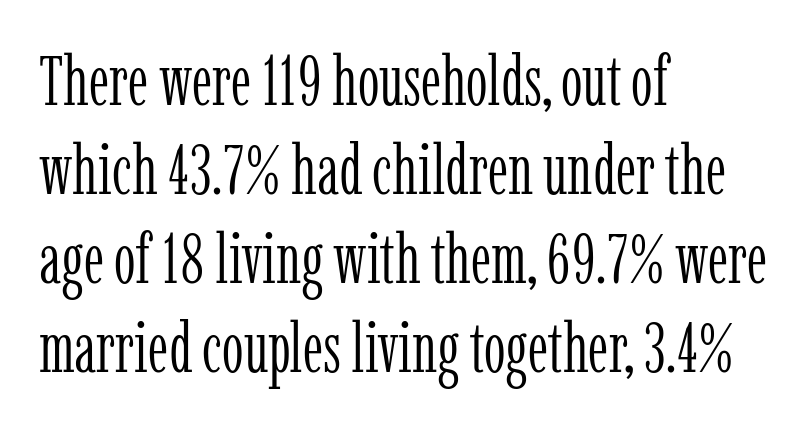
The image shows 69 px light, condensed serif type, upright; set left-aligned, normal line spacing (1.29x), normal letter spacing, not underlined; low stroke contrast and a medium x-height.
